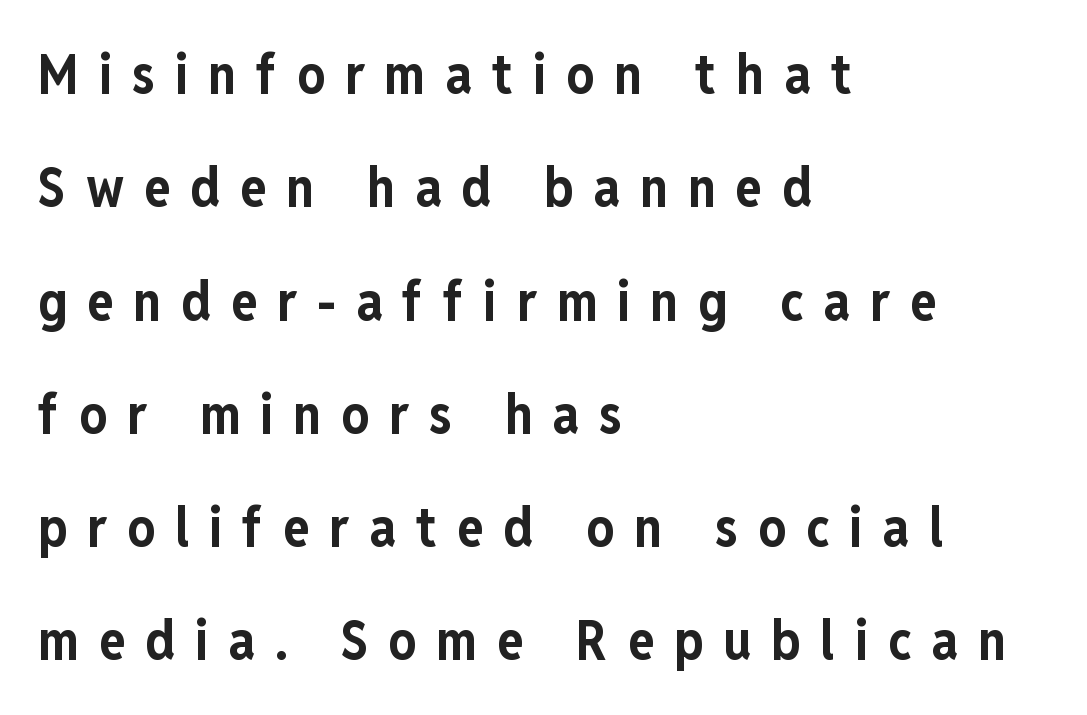
{"serif": "no", "italic": "no", "bold": "yes", "weight": "bold", "width": "condensed", "stroke_contrast": "low", "x_height": "medium", "monospaced": "no", "underline": "no", "align": "left", "line_spacing": "loose", "line_spacing_ratio": 2.06, "letter_spacing": "wide", "letter_spacing_em": 0.36, "glyph_px": 55}
